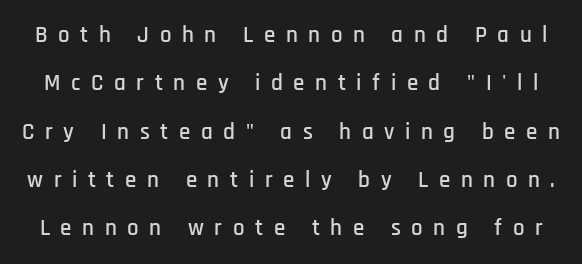
This is the regular roman posture of the typeface. Students, note that the glyphs here are deliberately spaced far apart. Honestly, the rows look like they've been pulled way apart. Beneath every word, the page is bare.
